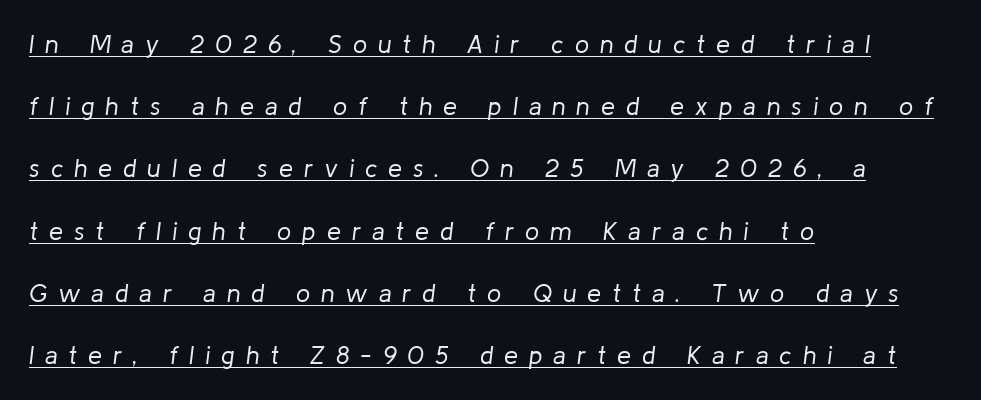
Quick note: italic. Horizontally, the lines are justified to the leading edge only. The vertical gap from one line to the next is large. How are the letters spaced? Widely, with obvious added tracking. A continuous stroke trails under the words, as in a hyperlink.
